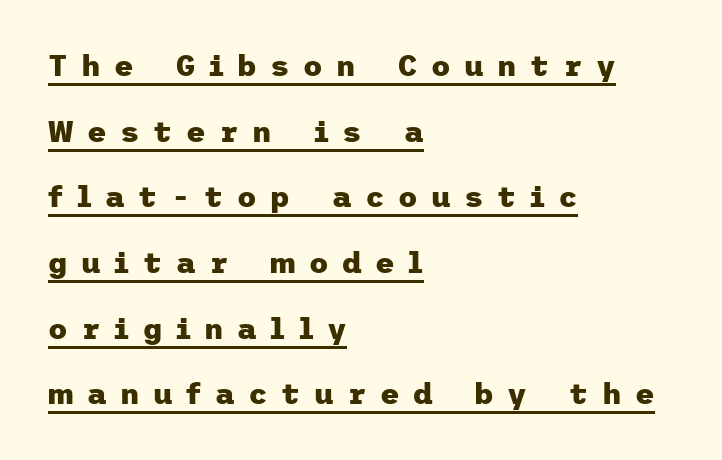
The image shows 30 px heavy sans-serif type, upright; set left-aligned, loose line spacing (2.19x), unusually wide letter spacing (+0.45 em), underlined; low stroke contrast and a medium x-height.
